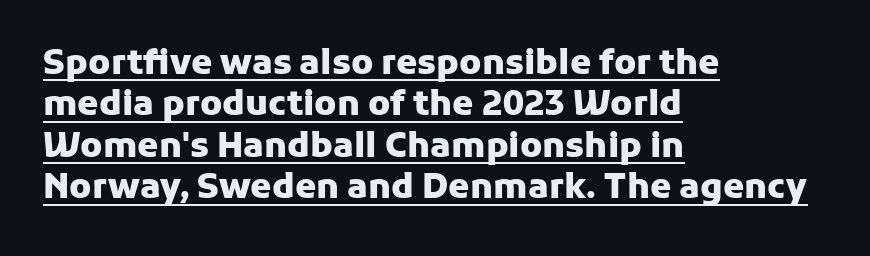
Q: Is the text bold? A: Yes.
Q: Is the text italic (slanted)? A: No, it is upright.
Q: Is the typeface a serif or a sans-serif typeface? A: Sans-serif.
Q: Is the text underlined? A: Yes.
Q: How is the paragraph aligned? A: Left-aligned.
Q: Is the spacing between letters normal or unusually wide? A: Normal.
Q: Width (condensed, normal, or wide)? A: Normal.
Q: Stroke contrast? A: Low.
Q: x-height? A: Medium.
Q: Monospaced? A: No.
